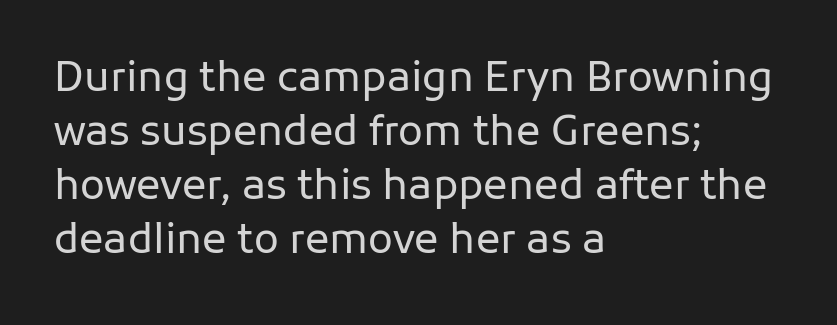
Horizontal alignment here is leftward, the default for most running prose. Each word holds together tightly as a unit, with standard inter-letter gaps. Students, observe: this is what conventionally led text looks like. The passage shown is not bold in any degree.
